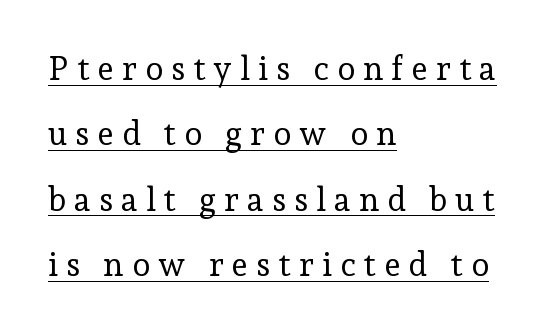
{"serif": "yes", "italic": "no", "bold": "no", "weight": "regular", "width": "normal", "stroke_contrast": "low", "x_height": "medium", "monospaced": "no", "underline": "yes", "align": "left", "line_spacing": "loose", "line_spacing_ratio": 1.98, "letter_spacing": "wide", "letter_spacing_em": 0.24, "glyph_px": 33}
